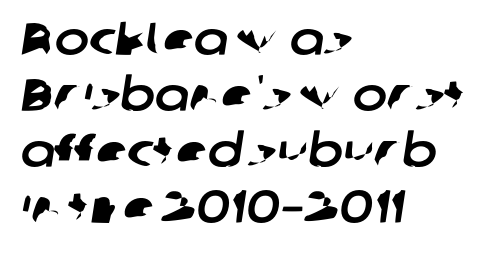
Q: Is the typeface a serif or a sans-serif typeface? A: Sans-serif.
Q: Is the text underlined? A: No.
Q: How is the paragraph aligned? A: Left-aligned.
Q: Is the spacing between letters normal or unusually wide? A: Normal.
Q: Width (condensed, normal, or wide)? A: Normal.
Q: Stroke contrast? A: Low.
Q: x-height? A: Medium.
Q: Monospaced? A: No.
